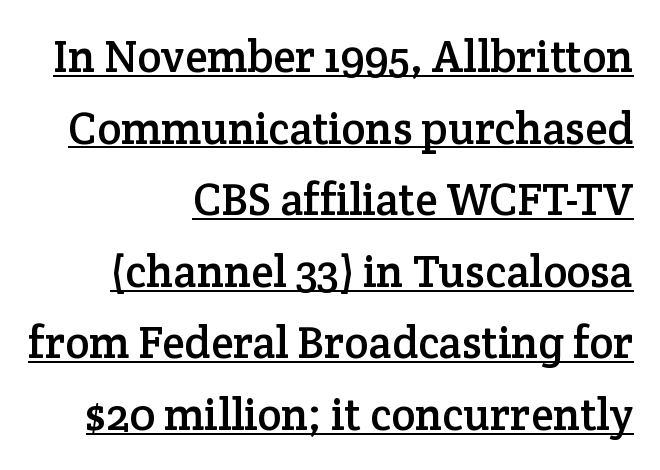
The image shows 45 px serif type, upright; set right-aligned, normal line spacing (1.59x), normal letter spacing, underlined; low stroke contrast and a medium x-height.
